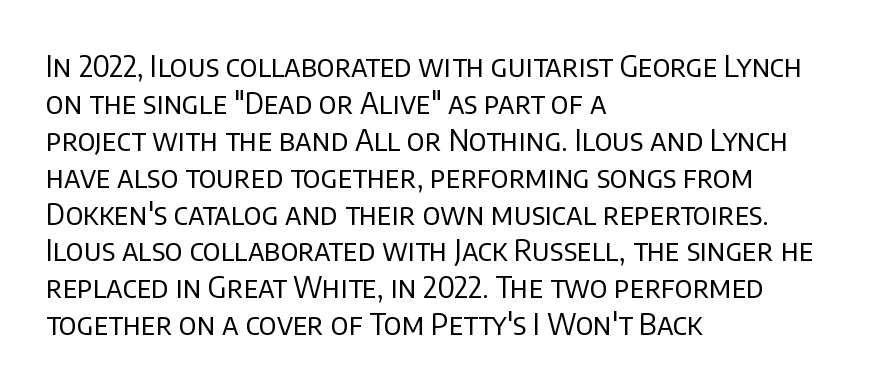
Q: Is the text bold? A: No.
Q: Is the text italic (slanted)? A: No, it is upright.
Q: Is the typeface a serif or a sans-serif typeface? A: Sans-serif.
Q: Is the text underlined? A: No.
Q: How is the paragraph aligned? A: Left-aligned.
Q: Is the spacing between letters normal or unusually wide? A: Normal.
Q: Width (condensed, normal, or wide)? A: Normal.
Q: Stroke contrast? A: Low.
Q: x-height? A: Large.
Q: Monospaced? A: No.
